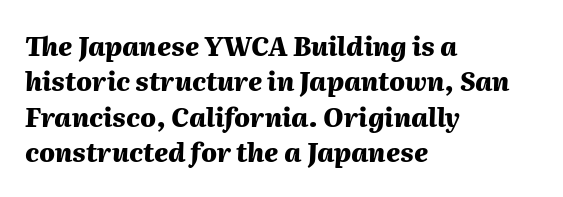
The image shows 26 px bold type, italic (leaning right); set left-aligned, normal line spacing (1.36x), normal letter spacing, not underlined.
